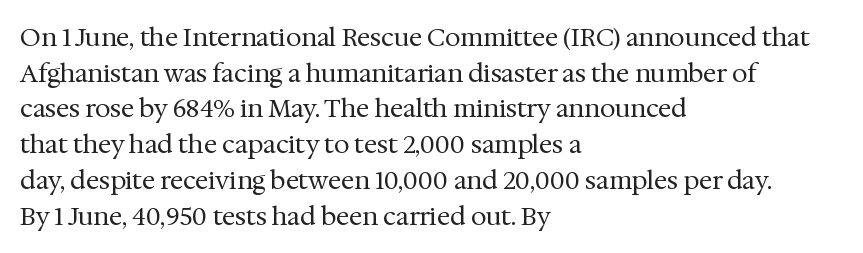
The image shows 25 px text type, upright; set left-aligned, normal line spacing (1.43x), normal letter spacing, not underlined.
